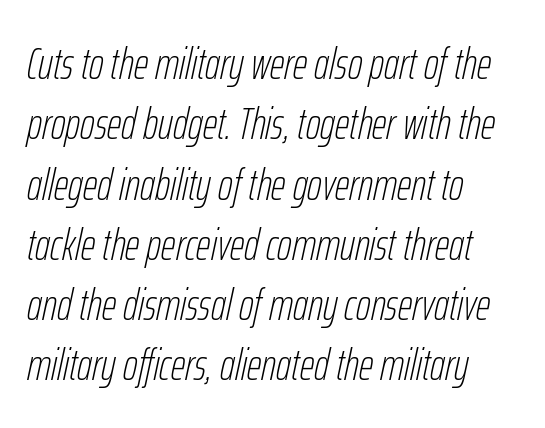
Do the characters align in a grid? No, the font is proportional. These lines stack with their left ends in a neat column. Is there much room between lines? A standard amount, neither cramped nor airy. Check the space under the baseline: it is left empty.
